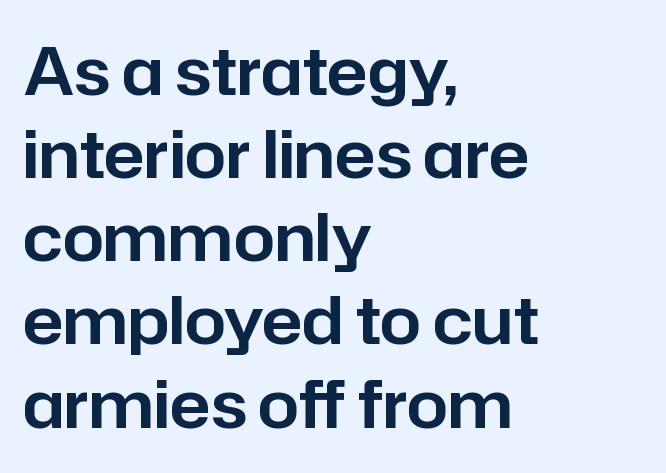
{"serif": "no", "italic": "no", "width": "normal", "stroke_contrast": "low", "x_height": "medium", "monospaced": "no", "underline": "no", "align": "left", "line_spacing": "normal", "line_spacing_ratio": 1.26, "letter_spacing": "normal", "letter_spacing_em": 0.0, "glyph_px": 66}
